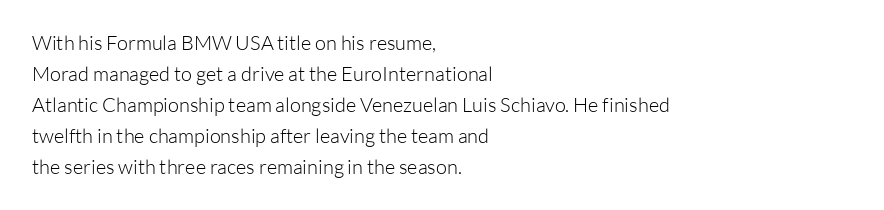
The face looks like a standard text weight, possibly lighter. The type is set solid horizontally, with unmodified tracking. The lettering stays uniformly vertical, giving the passage a roman look. Leading: standard. Casual observation: everything's shoved over to the left.
